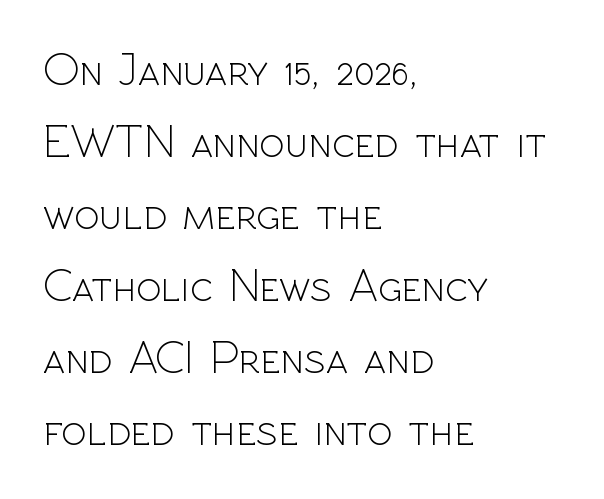
The image shows 47 px light sans-serif type, upright; set left-aligned, normal line spacing (1.53x), normal letter spacing, not underlined; a medium x-height.
